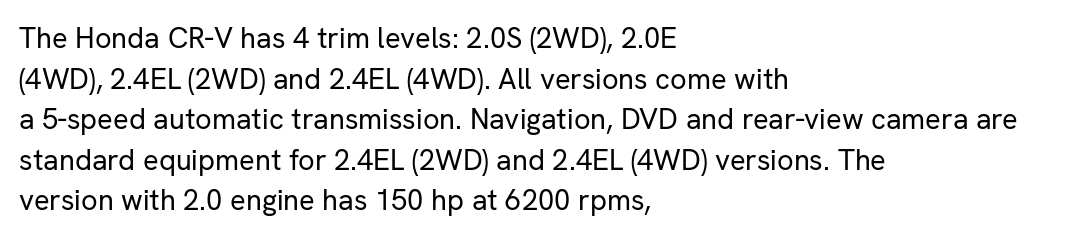
Q: Is the text bold? A: No.
Q: Is the text italic (slanted)? A: No, it is upright.
Q: Is the typeface a serif or a sans-serif typeface? A: Sans-serif.
Q: Is the text underlined? A: No.
Q: How is the paragraph aligned? A: Left-aligned.
Q: Is the spacing between letters normal or unusually wide? A: Normal.
Q: Is the spacing between lines tight, normal or loose? A: Normal.
Q: Width (condensed, normal, or wide)? A: Normal.
Q: Stroke contrast? A: Low.
Q: x-height? A: Medium.
Q: Monospaced? A: No.
